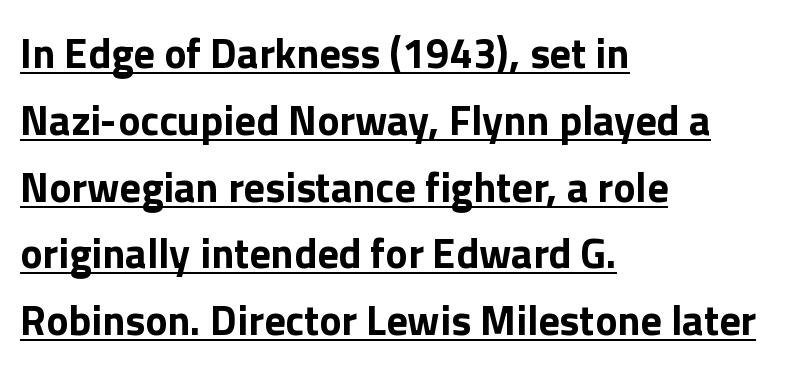
{"serif": "no", "italic": "no", "bold": "yes", "weight": "bold", "width": "normal", "x_height": "medium", "monospaced": "no", "underline": "yes", "align": "left", "line_spacing": "normal", "line_spacing_ratio": 1.59, "letter_spacing": "normal", "letter_spacing_em": 0.0, "glyph_px": 42}
